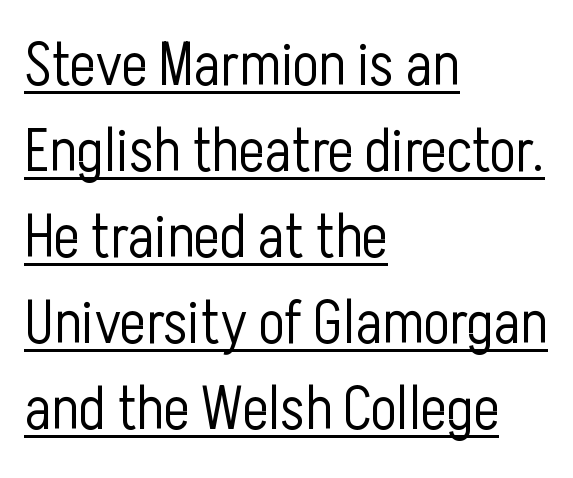
Q: Is the text bold? A: No.
Q: Is the text italic (slanted)? A: No, it is upright.
Q: Is the typeface a serif or a sans-serif typeface? A: Sans-serif.
Q: Is the text underlined? A: Yes.
Q: How is the paragraph aligned? A: Left-aligned.
Q: Is the spacing between letters normal or unusually wide? A: Normal.
Q: Is the spacing between lines tight, normal or loose? A: Normal.
Q: Width (condensed, normal, or wide)? A: Condensed.
Q: Stroke contrast? A: Low.
Q: x-height? A: Medium.
Q: Monospaced? A: No.
